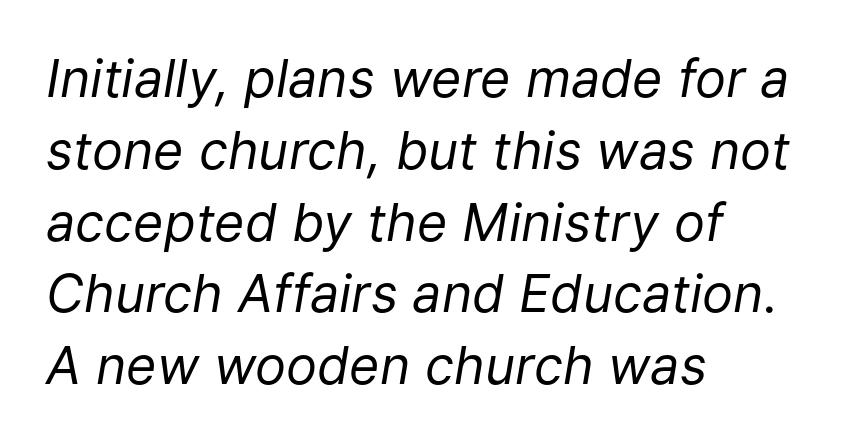
{"italic": "yes", "lean": "right", "slant_degrees": 9, "bold": "no", "weight": "regular", "width": "normal", "stroke_contrast": "low", "x_height": "medium", "monospaced": "no", "underline": "no", "align": "left", "line_spacing": "normal", "line_spacing_ratio": 1.38, "letter_spacing": "normal", "letter_spacing_em": 0.0, "glyph_px": 52}
